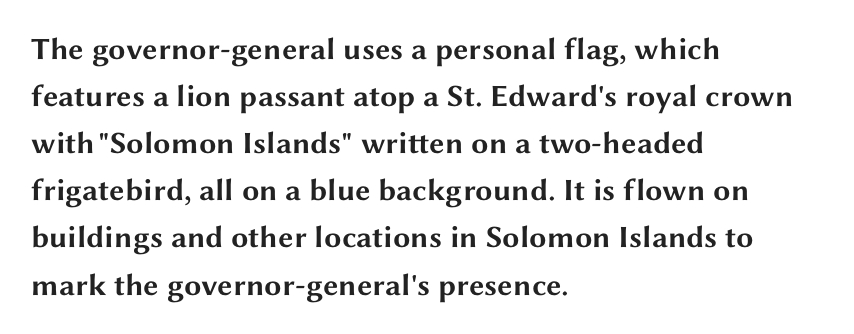
{"serif": "no", "italic": "no", "bold": "yes", "weight": "bold", "width": "wide", "stroke_contrast": "medium", "x_height": "medium", "monospaced": "no", "underline": "no", "align": "left", "line_spacing": "normal", "line_spacing_ratio": 1.52, "letter_spacing": "normal", "letter_spacing_em": 0.0, "glyph_px": 31}
